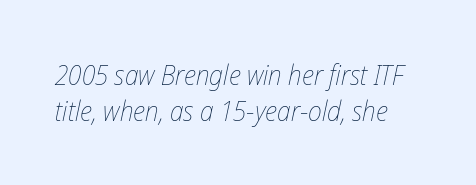
The image shows 28 px thin, condensed type, italic (leaning right); set normal line spacing (1.28x), normal letter spacing, not underlined; low stroke contrast and a medium x-height.
